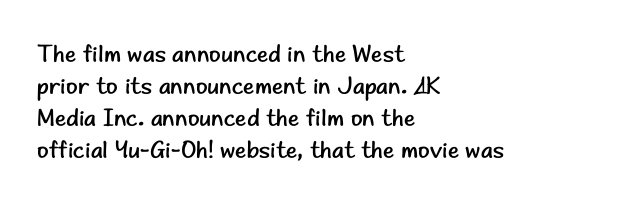
{"italic": "no", "bold": "no", "underline": "no", "align": "left", "line_spacing": "normal", "line_spacing_ratio": 1.33, "letter_spacing": "normal", "letter_spacing_em": 0.0, "glyph_px": 24}
